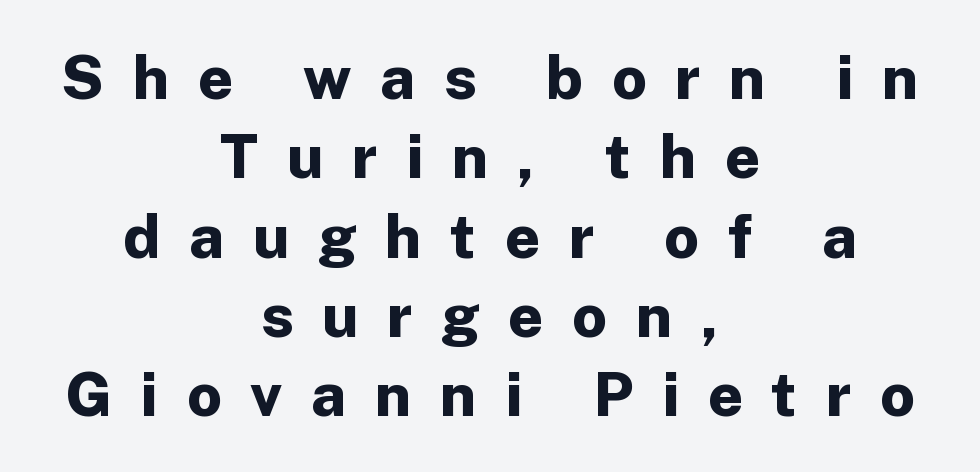
The image shows 61 px bold sans-serif type, upright; set centered, normal line spacing (1.3x), unusually wide letter spacing (+0.47 em), not underlined; low stroke contrast and a medium x-height.
